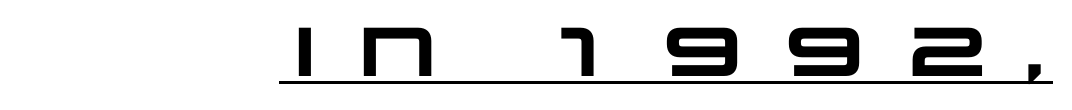
The image shows 69 px heavy, wide sans-serif type; set right-aligned, unusually wide letter spacing (+0.23 em), underlined; low stroke contrast and a large x-height.
